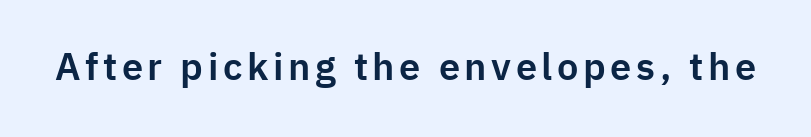
Note the varied advance widths — an 'i' is clearly narrower than an 'm'. Each letter's strokes conclude bluntly, with no projecting serifs. You can tell it's not italic because the verticals are truly vertical. Lines of text with bare space underneath.
